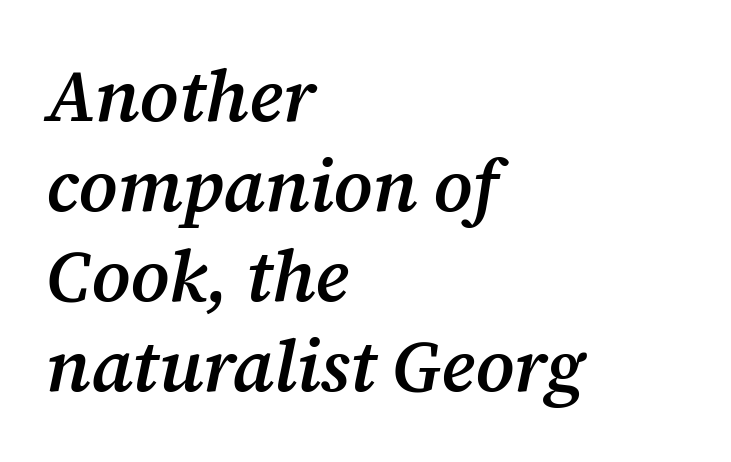
{"serif": "yes", "italic": "yes", "lean": "right", "slant_degrees": 12, "bold": "semi", "weight": "semibold", "width": "normal", "stroke_contrast": "medium", "x_height": "medium", "monospaced": "no", "underline": "no", "align": "left", "line_spacing": "normal", "line_spacing_ratio": 1.25, "letter_spacing": "normal", "letter_spacing_em": 0.0, "glyph_px": 72}
